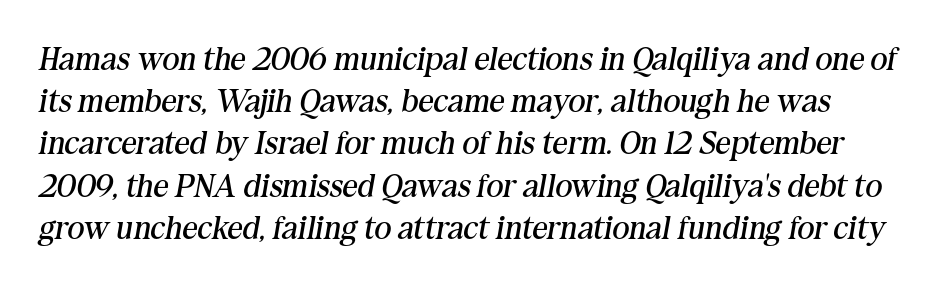
{"serif": "yes", "italic": "yes", "lean": "right", "slant_degrees": 10, "bold": "no", "weight": "regular", "width": "normal", "stroke_contrast": "medium", "x_height": "medium", "monospaced": "no", "underline": "no", "line_spacing": "normal", "line_spacing_ratio": 1.28, "letter_spacing": "normal", "letter_spacing_em": 0.0, "glyph_px": 33}
